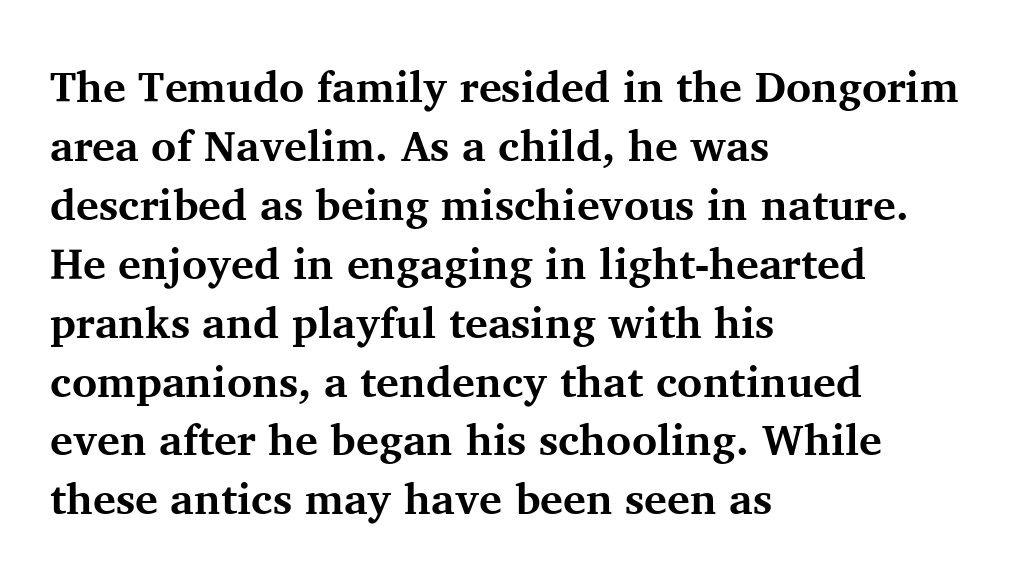
The image shows 43 px bold serif type, upright; set left-aligned, normal line spacing (1.37x), normal letter spacing, not underlined; medium stroke contrast and a medium x-height.
